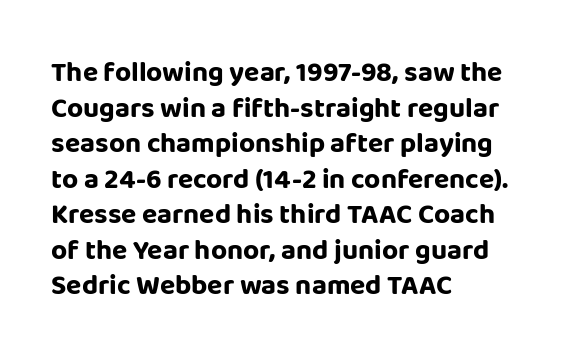
Q: Is the text bold? A: Yes.
Q: Is the text italic (slanted)? A: No, it is upright.
Q: Is the typeface a serif or a sans-serif typeface? A: Sans-serif.
Q: Is the text underlined? A: No.
Q: How is the paragraph aligned? A: Left-aligned.
Q: Is the spacing between letters normal or unusually wide? A: Normal.
Q: Is the spacing between lines tight, normal or loose? A: Normal.
Q: Width (condensed, normal, or wide)? A: Normal.
Q: Stroke contrast? A: Low.
Q: x-height? A: Large.
Q: Monospaced? A: No.
